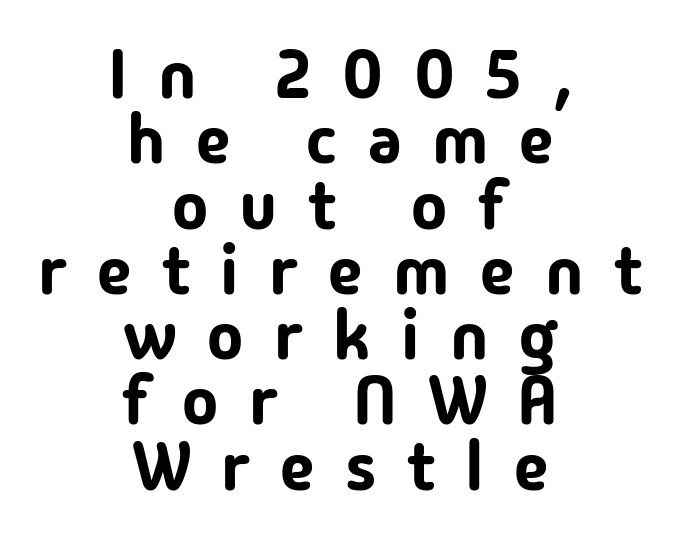
The image shows 68 px sans-serif type, upright; set centered, tight line spacing (0.96x), unusually wide letter spacing (+0.45 em), not underlined; low stroke contrast and a medium x-height.
